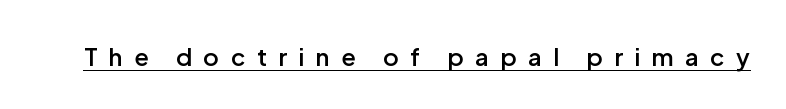
Q: Is the text bold? A: Semi-bold.
Q: Is the text italic (slanted)? A: No, it is upright.
Q: Is the text underlined? A: Yes.
Q: Is the spacing between letters normal or unusually wide? A: Unusually wide.
